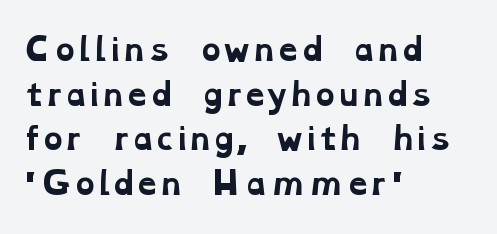
{"serif": "yes", "bold": "yes", "weight": "bold", "width": "wide", "stroke_contrast": "low", "x_height": "medium", "monospaced": "no", "underline": "no", "align": "left", "line_spacing": "normal", "line_spacing_ratio": 1.49, "letter_spacing": "normal", "letter_spacing_em": 0.0, "glyph_px": 30}
